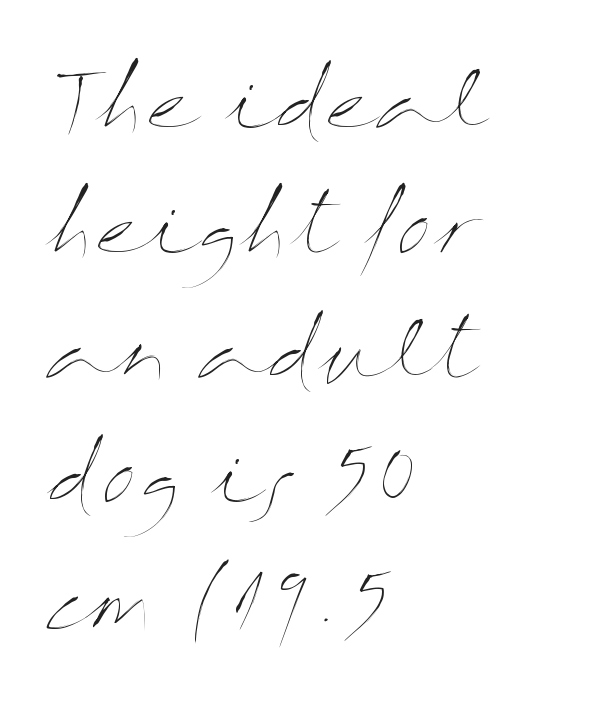
Q: Is the text bold? A: No.
Q: Is the text italic (slanted)? A: Yes.
Q: Is the text underlined? A: No.
Q: How is the paragraph aligned? A: Left-aligned.
Q: Is the spacing between letters normal or unusually wide? A: Normal.
Q: Is the spacing between lines tight, normal or loose? A: Normal.
Q: Width (condensed, normal, or wide)? A: Wide.
Q: Stroke contrast? A: Medium.
Q: x-height? A: Medium.
Q: Monospaced? A: No.
